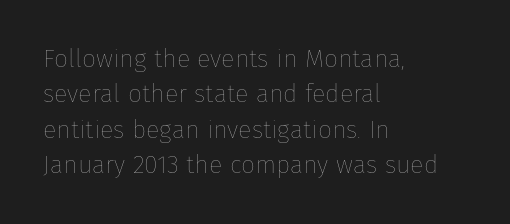
Q: Is the text bold? A: No.
Q: Is the text italic (slanted)? A: No, it is upright.
Q: Is the text underlined? A: No.
Q: How is the paragraph aligned? A: Left-aligned.
Q: Is the spacing between letters normal or unusually wide? A: Normal.
Q: Is the spacing between lines tight, normal or loose? A: Normal.
